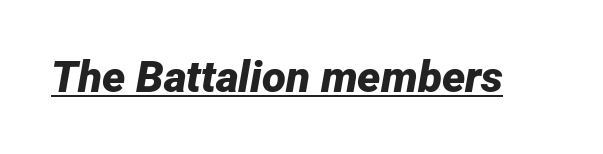
The lettering is marked with a stroke running underneath it. In terms of weight, the rendering is a true, heavy bold. The type is set solid horizontally, with unmodified tracking. Does the lettering tilt? It does — this is italic. This sample has the flowing, uneven cadence of proportional lettering.
